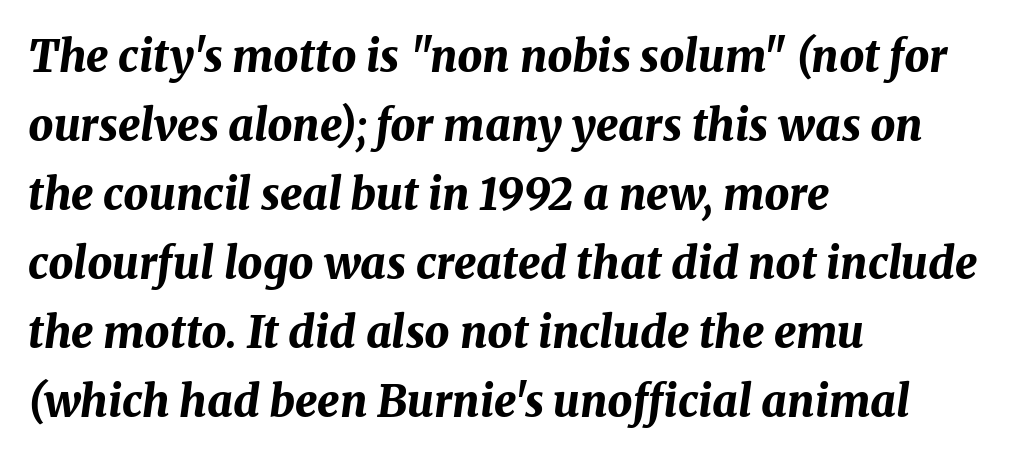
The face used here is proportionally spaced, like ordinary book or web type. Compared with an ordinary text face, these strokes are far heavier — a full bold. Is there much room between lines? A standard amount, neither cramped nor airy. The passage is arranged the way most books set body copy — flush left.
